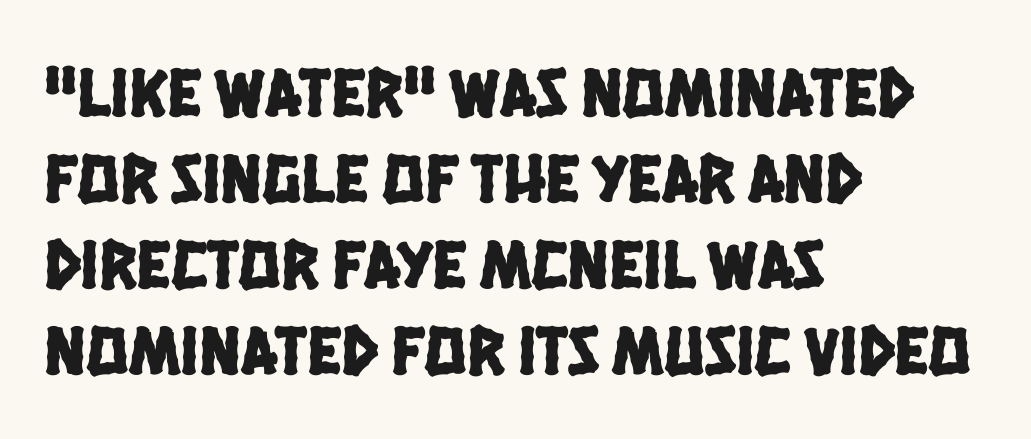
Each letter keeps its own natural width here, so spacing adapts to shape. Any mark beneath the type? The region is blank. Caption: standard tracking, unaltered. You can tell from the bare stems that sans-serif type was used.
